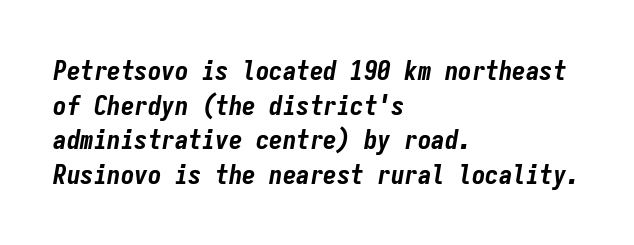
Does the copy run flush right? No — it runs flush left. Slant detected: the letters are inclined. Just letters on the line, the space beneath them empty. The characters look thick and weighty, a clear bold. The vertical gap from one line to the next is medium. Observe the ordinary spacing: letters are neighbours, not strangers.
